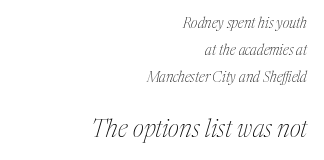
Q: Is the text bold? A: No.
Q: Is the text italic (slanted)? A: Yes, it leans right by about 17 degrees.
Q: Is the text underlined? A: No.
Q: How is the paragraph aligned? A: Right-aligned.
Q: Is the spacing between letters normal or unusually wide? A: Normal.
Q: Is the spacing between lines tight, normal or loose? A: Loose.
Q: Which block of text is set in a larger size, the first (top) or the second (bottom)? A: The second (bottom) one.
